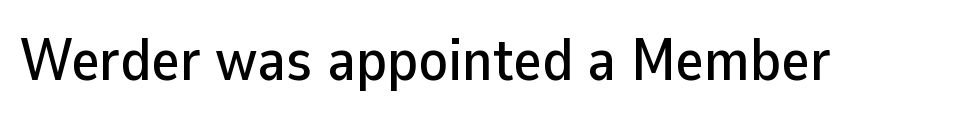
{"serif": "no", "italic": "no", "width": "normal", "stroke_contrast": "low", "x_height": "medium", "monospaced": "no", "underline": "no", "letter_spacing": "normal", "letter_spacing_em": 0.0, "glyph_px": 60}
